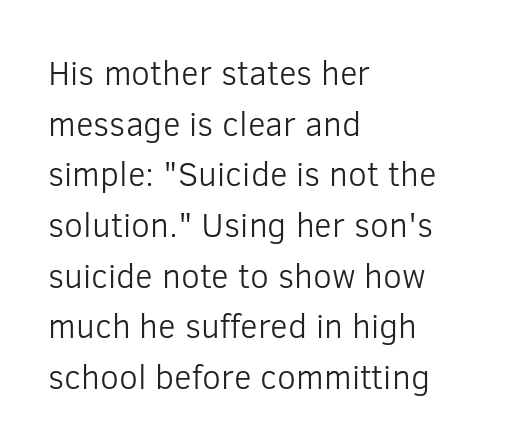
The lines sit at an ordinary, default distance from one another. The designer went with a sans here, leaving each stem footless. You could not count columns in this text — the font is proportionally spaced. The rendering anchors every line to the left-hand side. Tall strokes in this sample are plumb rather than angled.
